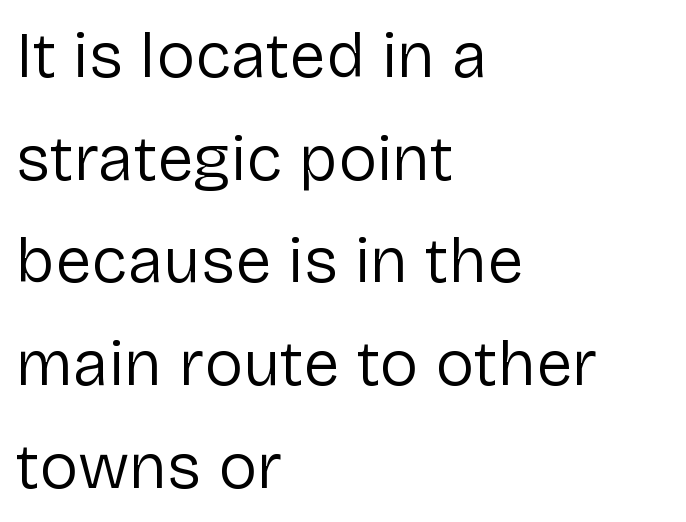
Q: Is the text bold? A: No.
Q: Is the text italic (slanted)? A: No, it is upright.
Q: Is the typeface a serif or a sans-serif typeface? A: Sans-serif.
Q: Is the text underlined? A: No.
Q: How is the paragraph aligned? A: Left-aligned.
Q: Is the spacing between letters normal or unusually wide? A: Normal.
Q: Is the spacing between lines tight, normal or loose? A: Normal.
Q: Width (condensed, normal, or wide)? A: Normal.
Q: Stroke contrast? A: Low.
Q: x-height? A: Medium.
Q: Monospaced? A: No.
